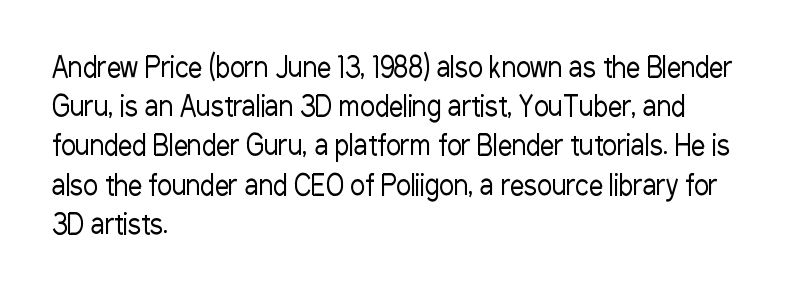
Q: Is the text bold? A: No.
Q: Is the text italic (slanted)? A: No, it is upright.
Q: Is the typeface a serif or a sans-serif typeface? A: Sans-serif.
Q: Is the text underlined? A: No.
Q: How is the paragraph aligned? A: Left-aligned.
Q: Is the spacing between letters normal or unusually wide? A: Normal.
Q: Is the spacing between lines tight, normal or loose? A: Normal.
Q: Width (condensed, normal, or wide)? A: Condensed.
Q: Stroke contrast? A: Low.
Q: x-height? A: Medium.
Q: Monospaced? A: No.
